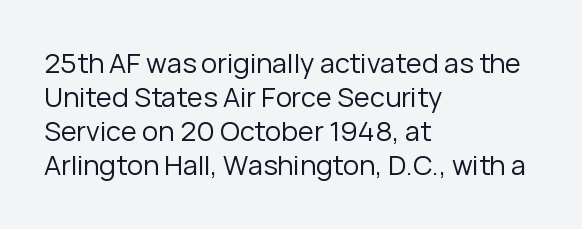
{"italic": "no", "bold": "no", "underline": "no", "align": "left", "line_spacing": "normal", "line_spacing_ratio": 1.26, "letter_spacing": "normal", "letter_spacing_em": 0.0, "glyph_px": 27}
